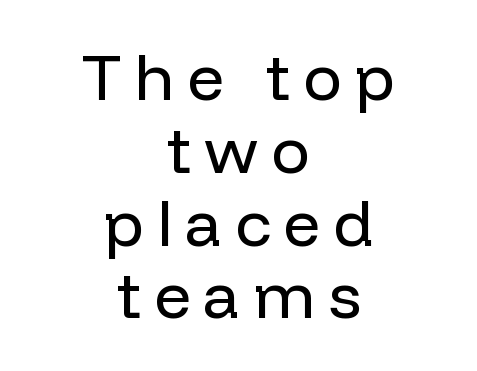
The image shows 65 px regular-weight sans-serif type, upright; set centered, tight line spacing (1.12x), unusually wide letter spacing (+0.2 em), not underlined; low stroke contrast and a medium x-height.
